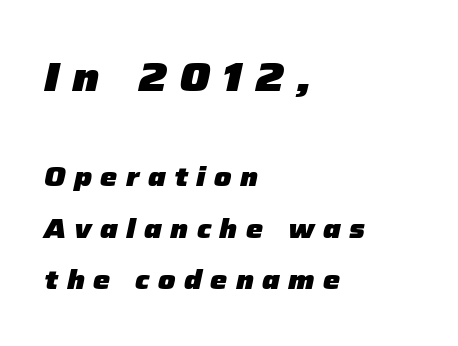
The image shows 41 px heavy type, italic (leaning right); set left-aligned, loose line spacing (1.91x), unusually wide letter spacing (+0.31 em), not underlined; the first (top) block is 1.52x larger; low stroke contrast and a medium x-height.
